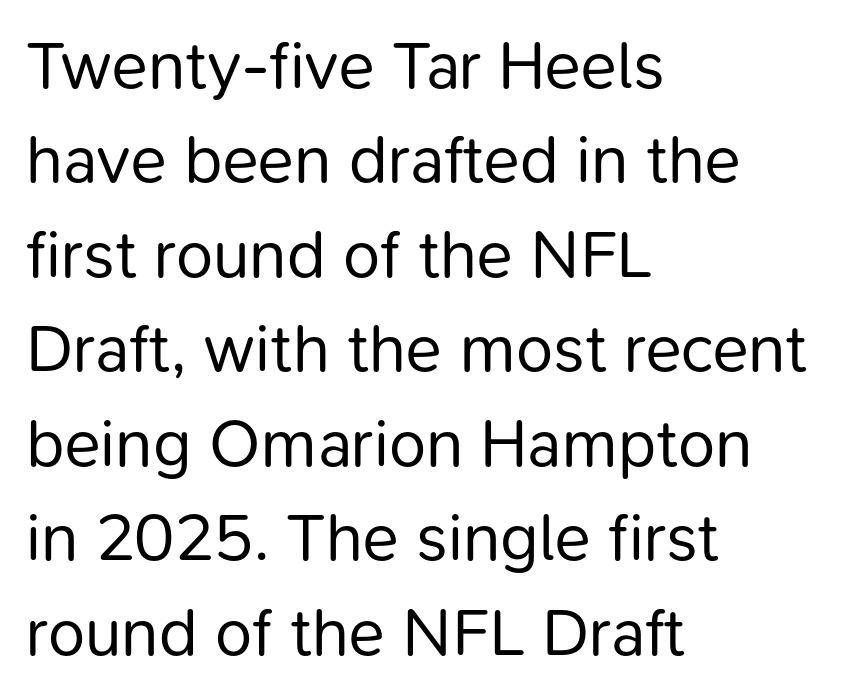
Q: Is the text bold? A: No.
Q: Is the text italic (slanted)? A: No, it is upright.
Q: Is the typeface a serif or a sans-serif typeface? A: Sans-serif.
Q: Is the text underlined? A: No.
Q: How is the paragraph aligned? A: Left-aligned.
Q: Is the spacing between letters normal or unusually wide? A: Normal.
Q: Is the spacing between lines tight, normal or loose? A: Normal.
Q: Width (condensed, normal, or wide)? A: Normal.
Q: Stroke contrast? A: Low.
Q: x-height? A: Medium.
Q: Monospaced? A: No.
